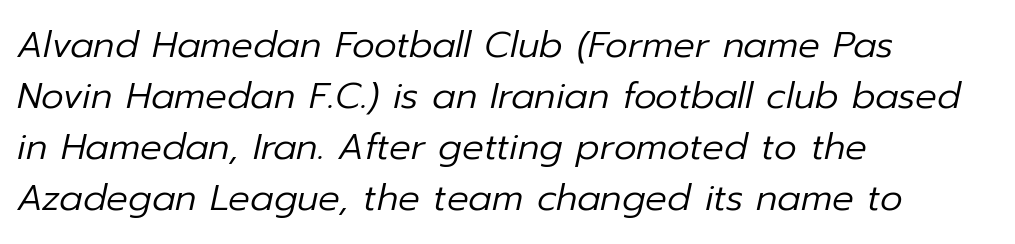
Q: Is the text bold? A: No.
Q: Is the text italic (slanted)? A: Yes, it leans right by about 12 degrees.
Q: Is the text underlined? A: No.
Q: How is the paragraph aligned? A: Left-aligned.
Q: Is the spacing between letters normal or unusually wide? A: Normal.
Q: Is the spacing between lines tight, normal or loose? A: Normal.
Q: Width (condensed, normal, or wide)? A: Normal.
Q: Stroke contrast? A: Low.
Q: x-height? A: Medium.
Q: Monospaced? A: No.
